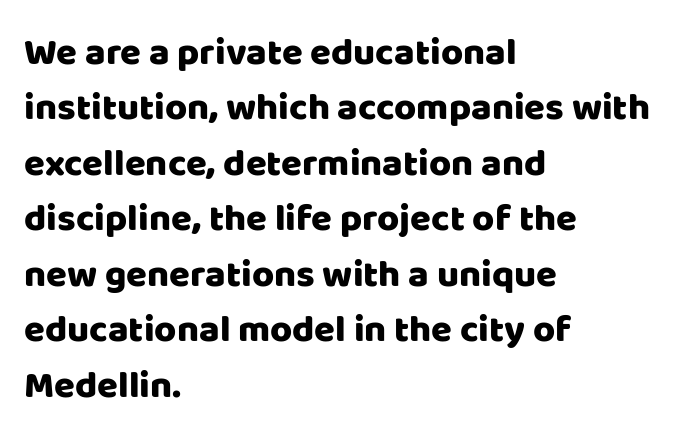
This rendering employs a face without finishing strokes, i.e., a sans-serif. Proportional: the letters do not fall into vertical columns. The space beneath each line is pristine and unruled. Is the block centered? No — it sits flush against the left margin.
